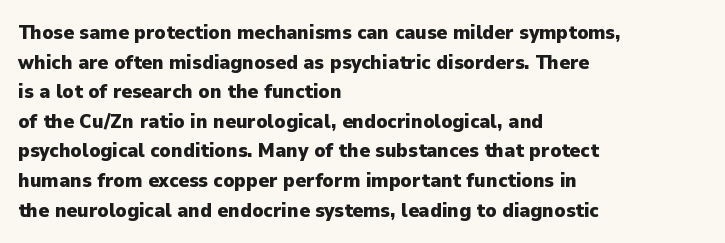
The rendering uses a bold face; every stroke is thick and dark. Compared with a centered layout, this one pins lines to the left instead. Underline: absent. In terms of letterspacing, this is plain default setting. Italic: no, the glyphs are upright roman. How would I describe the line gaps? Plain and ordinary.
